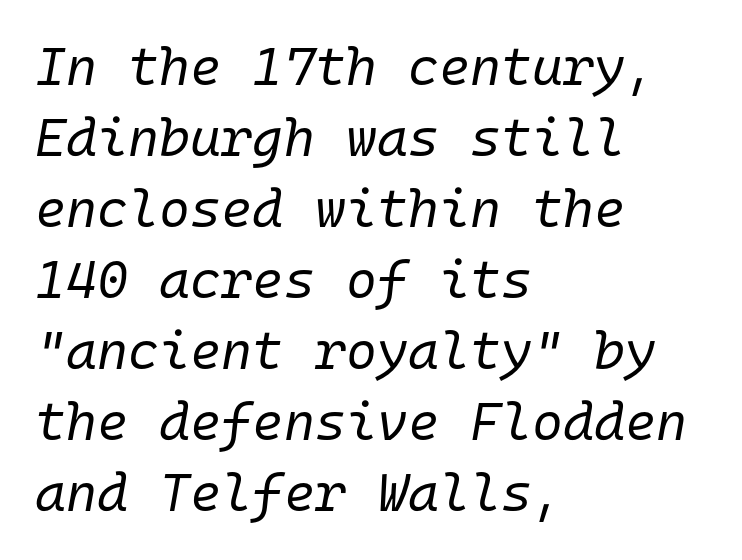
Q: Is the text bold? A: No.
Q: Is the text italic (slanted)? A: Yes, it leans right by about 10 degrees.
Q: Is the text underlined? A: No.
Q: How is the paragraph aligned? A: Left-aligned.
Q: Is the spacing between letters normal or unusually wide? A: Normal.
Q: Is the spacing between lines tight, normal or loose? A: Normal.
Q: Width (condensed, normal, or wide)? A: Normal.
Q: Stroke contrast? A: Low.
Q: x-height? A: Medium.
Q: Monospaced? A: Yes.
